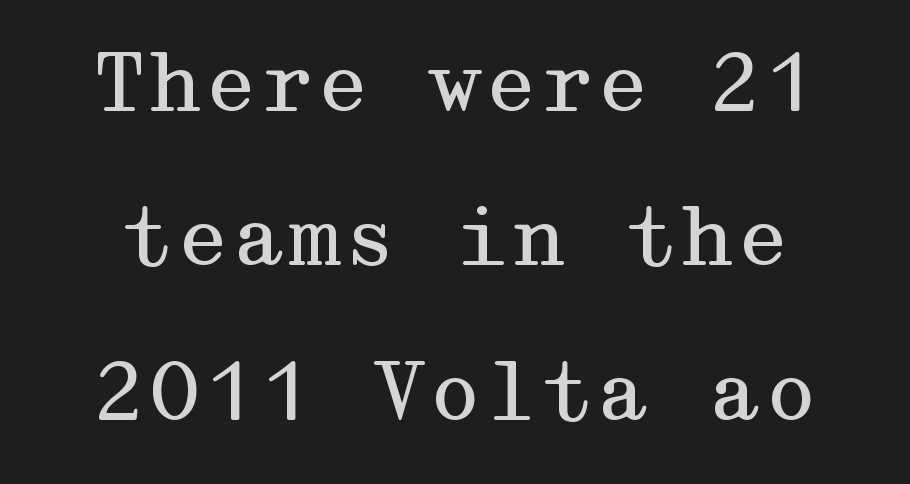
Observe the serifs anchoring each vertical stroke in this sample. Is the type heavy? It reads as light-to-regular instead. Anything drawn beneath the words? Only blank space. In terms of letterspacing, this is plain default setting. Posture: straight, roman, zero tilt. A typesetter would call this leading open, well beyond the default.
